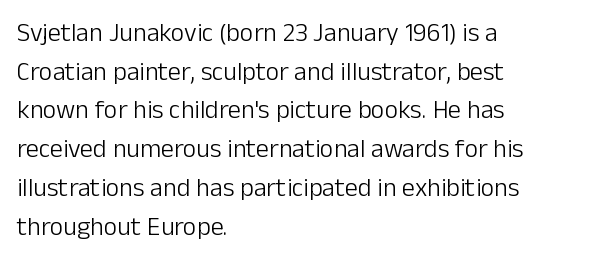
Posture: vertical. The weight tops out at a normal text grade. Words appear dense and cohesive because spacing is normal. If you drew a ruler down the left edge, every line would touch it. Line spacing here is normal. Underline: absent.
